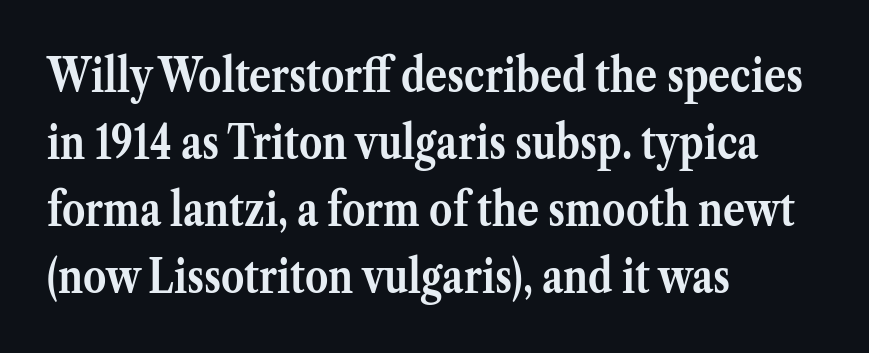
Q: Is the text bold? A: Yes.
Q: Is the text italic (slanted)? A: No, it is upright.
Q: Is the typeface a serif or a sans-serif typeface? A: Serif.
Q: Is the text underlined? A: No.
Q: How is the paragraph aligned? A: Left-aligned.
Q: Is the spacing between letters normal or unusually wide? A: Normal.
Q: Is the spacing between lines tight, normal or loose? A: Normal.
Q: Width (condensed, normal, or wide)? A: Normal.
Q: Stroke contrast? A: Medium.
Q: x-height? A: Medium.
Q: Monospaced? A: No.
